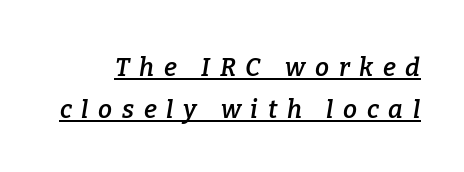
Q: Is the text bold? A: Semi-bold.
Q: Is the text italic (slanted)? A: Yes, it leans right by about 9 degrees.
Q: Is the text underlined? A: Yes.
Q: Is the spacing between letters normal or unusually wide? A: Unusually wide.
Q: Is the spacing between lines tight, normal or loose? A: Normal.
